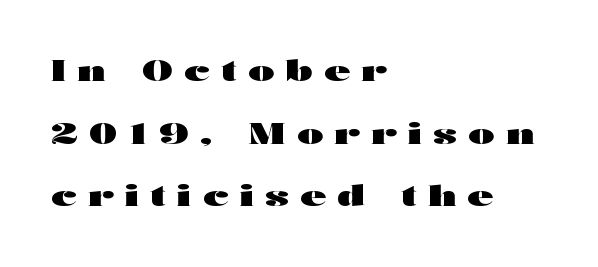
{"italic": "no", "bold": "yes", "weight": "heavy", "width": "wide", "stroke_contrast": "high", "x_height": "medium", "monospaced": "no", "underline": "no", "align": "left", "line_spacing": "loose", "line_spacing_ratio": 2.24, "letter_spacing": "wide", "letter_spacing_em": 0.41, "glyph_px": 28}
